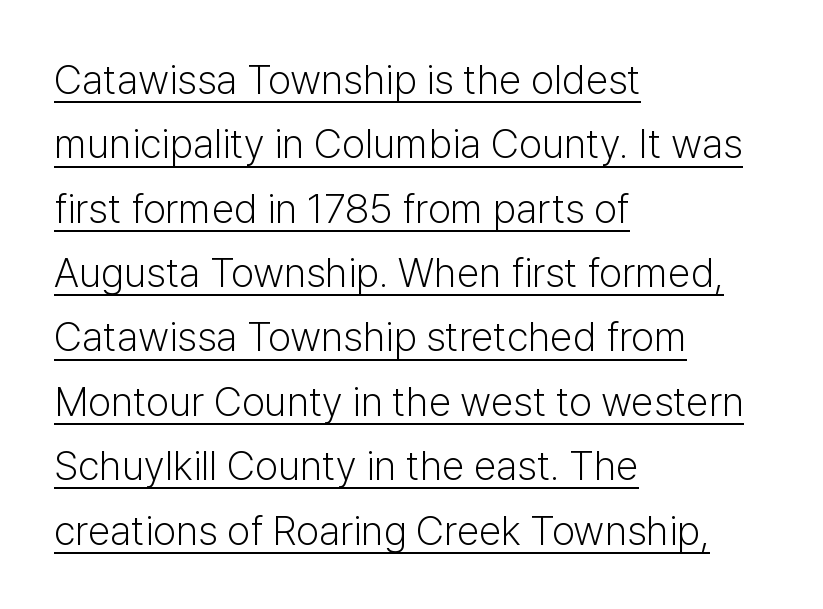
{"serif": "no", "italic": "no", "bold": "no", "weight": "light", "width": "normal", "stroke_contrast": "low", "x_height": "medium", "monospaced": "no", "underline": "yes", "align": "left", "line_spacing": "normal", "line_spacing_ratio": 1.57, "letter_spacing": "normal", "letter_spacing_em": 0.0, "glyph_px": 41}
